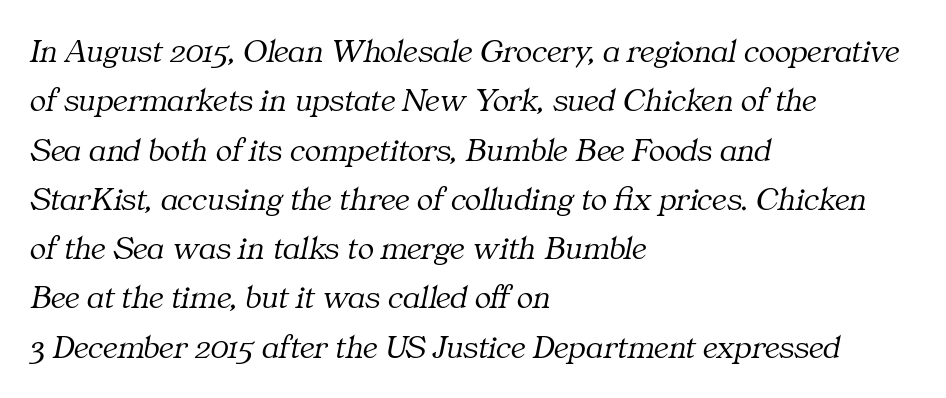
The image shows 34 px light serif type, italic (leaning right); set left-aligned, normal line spacing (1.45x), normal letter spacing, not underlined; medium stroke contrast and a medium x-height.
